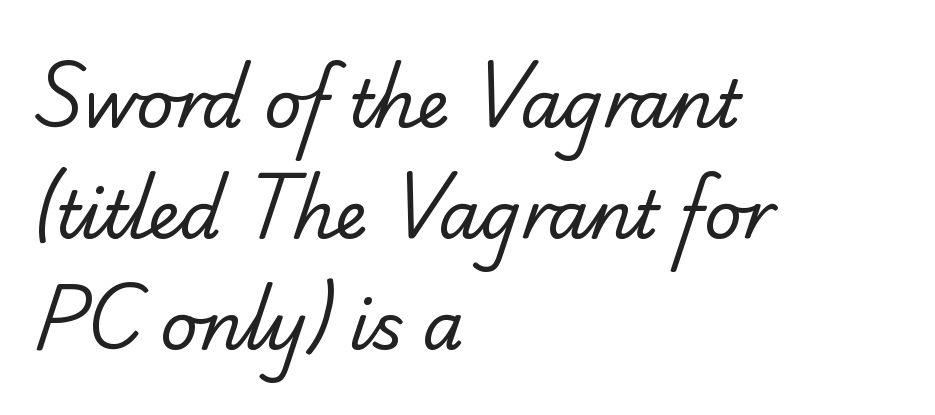
{"serif": "yes", "bold": "no", "weight": "regular", "width": "normal", "stroke_contrast": "low", "x_height": "small", "monospaced": "no", "underline": "no", "align": "left", "line_spacing": "normal", "line_spacing_ratio": 1.68, "letter_spacing": "normal", "letter_spacing_em": 0.0, "glyph_px": 66}
